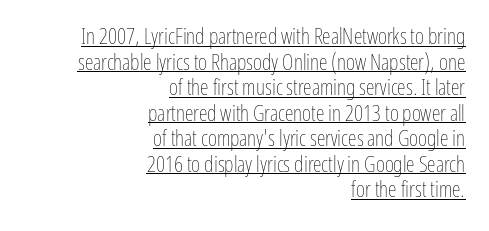
Q: Is the text bold? A: No.
Q: Is the text italic (slanted)? A: No, it is upright.
Q: Is the text underlined? A: Yes.
Q: How is the paragraph aligned? A: Right-aligned.
Q: Is the spacing between letters normal or unusually wide? A: Normal.
